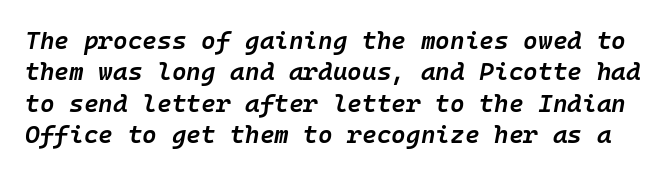
Q: Is the text bold? A: Semi-bold.
Q: Is the text italic (slanted)? A: Yes, it leans right by about 10 degrees.
Q: Is the text underlined? A: No.
Q: Is the spacing between letters normal or unusually wide? A: Normal.
Q: Is the spacing between lines tight, normal or loose? A: Normal.
